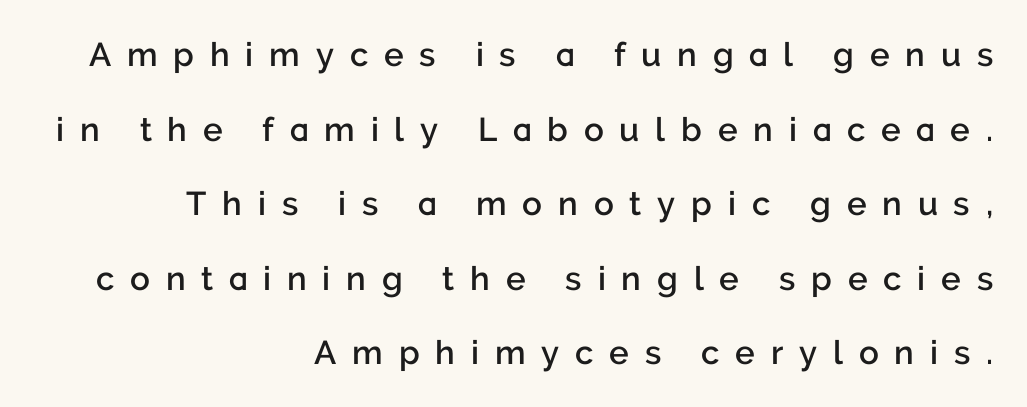
The image shows 33 px semibold sans-serif type, upright; set right-aligned, loose line spacing (2.26x), unusually wide letter spacing (+0.48 em), not underlined; low stroke contrast and a medium x-height.
